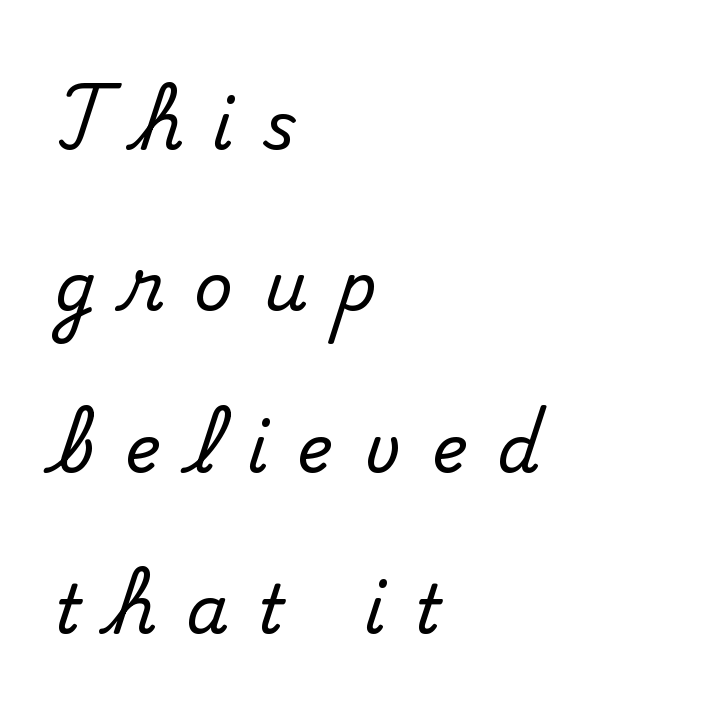
The image shows 67 px serif type; set left-aligned, loose line spacing (2.41x), unusually wide letter spacing (+0.45 em), not underlined; medium stroke contrast and a small x-height.
